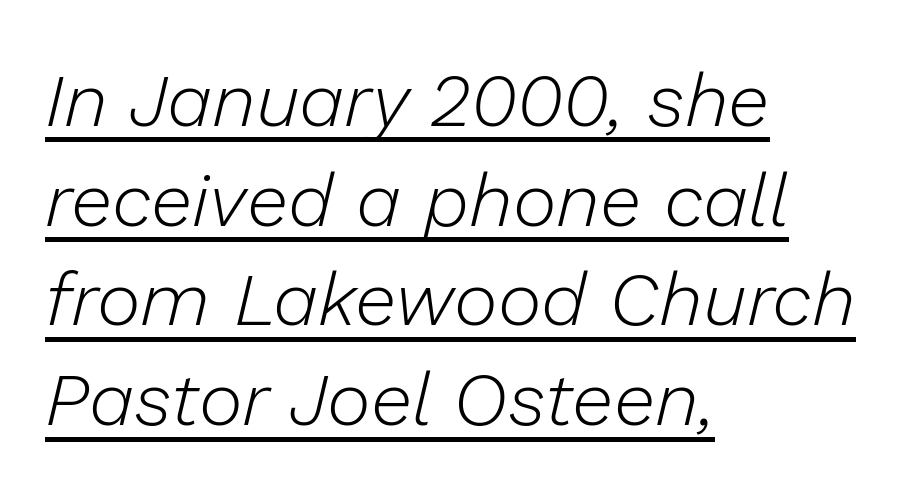
The image shows 75 px light type, italic (leaning right); set left-aligned, normal line spacing (1.33x), normal letter spacing, underlined; low stroke contrast and a medium x-height.
